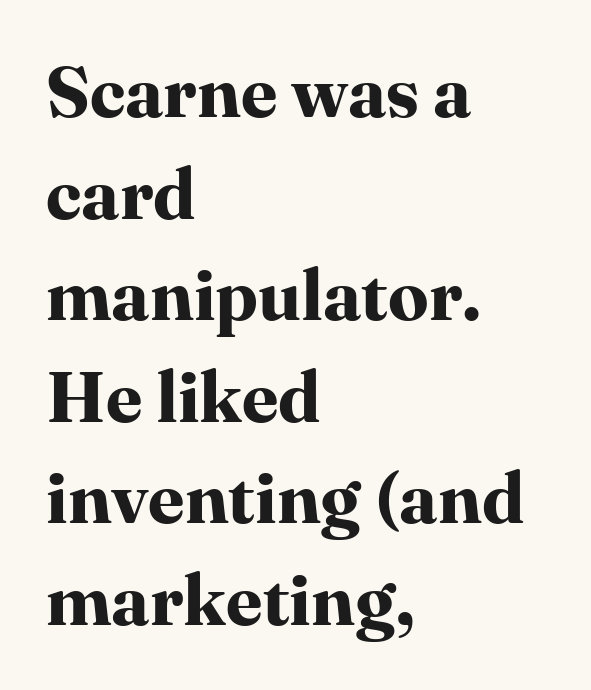
Posture: straight, roman, zero tilt. Observe the ordinary spacing: letters are neighbours, not strangers. The passage is arranged the way most books set body copy — flush left. Each row of text sits above clean, open space. The face used here is seriffed, in the tradition of book romans.
